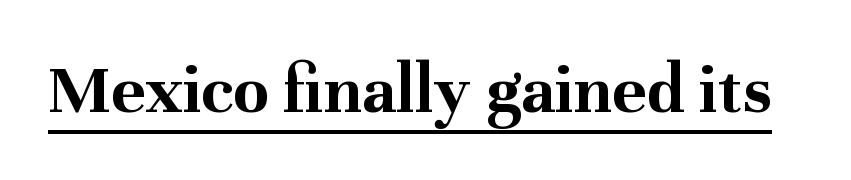
The image shows 72 px bold serif type, upright; set normal letter spacing, underlined; medium stroke contrast and a medium x-height.
